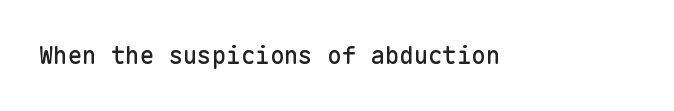
{"italic": "no", "underline": "no", "letter_spacing": "normal", "letter_spacing_em": 0.0, "glyph_px": 24}
